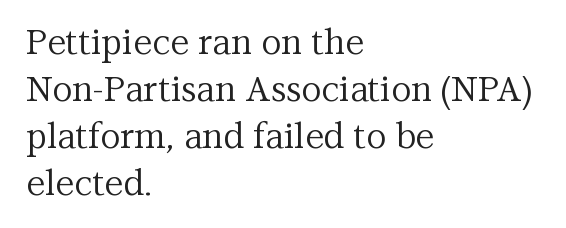
Q: Is the text bold? A: No.
Q: Is the text italic (slanted)? A: No, it is upright.
Q: Is the typeface a serif or a sans-serif typeface? A: Serif.
Q: Is the text underlined? A: No.
Q: How is the paragraph aligned? A: Left-aligned.
Q: Is the spacing between letters normal or unusually wide? A: Normal.
Q: Is the spacing between lines tight, normal or loose? A: Normal.
Q: Width (condensed, normal, or wide)? A: Normal.
Q: Stroke contrast? A: Medium.
Q: x-height? A: Medium.
Q: Monospaced? A: No.
